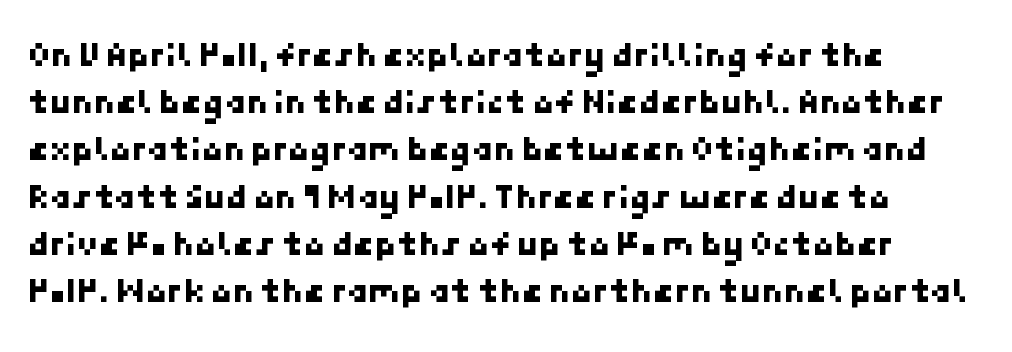
{"serif": "no", "width": "normal", "stroke_contrast": "low", "x_height": "medium", "underline": "no", "align": "left", "line_spacing": "normal", "line_spacing_ratio": 1.35, "letter_spacing": "normal", "letter_spacing_em": 0.0, "glyph_px": 35}
